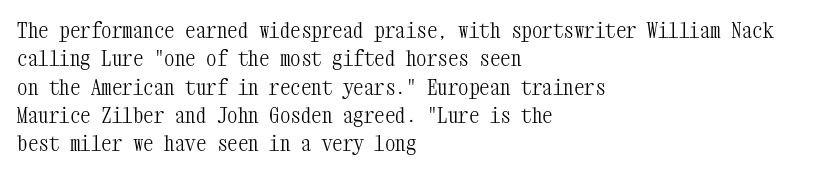
Evenly set lines give the paragraph a standard silhouette. Students, note that the glyphs here touch the page at normal intervals. In terms of posture, this sample is upright. Typeset ragged right — the left edge is the straight one.
